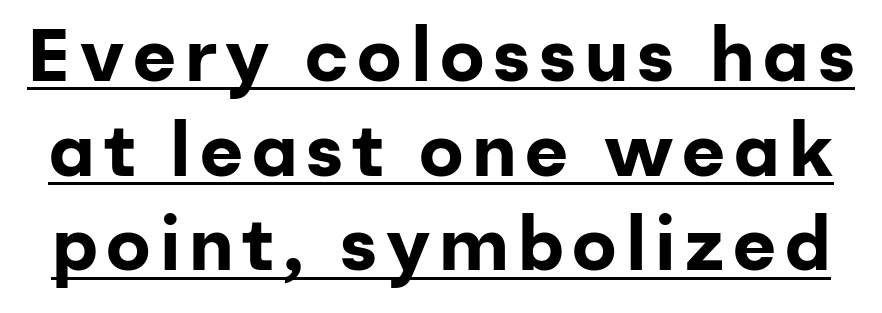
{"serif": "no", "italic": "no", "bold": "yes", "weight": "bold", "width": "normal", "stroke_contrast": "low", "x_height": "medium", "monospaced": "no", "underline": "yes", "line_spacing": "normal", "line_spacing_ratio": 1.28, "glyph_px": 74}
